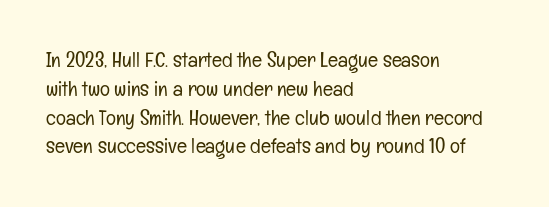
Q: Is the text bold? A: No.
Q: Is the text italic (slanted)? A: No, it is upright.
Q: Is the text underlined? A: No.
Q: How is the paragraph aligned? A: Left-aligned.
Q: Is the spacing between letters normal or unusually wide? A: Normal.
Q: Is the spacing between lines tight, normal or loose? A: Normal.
